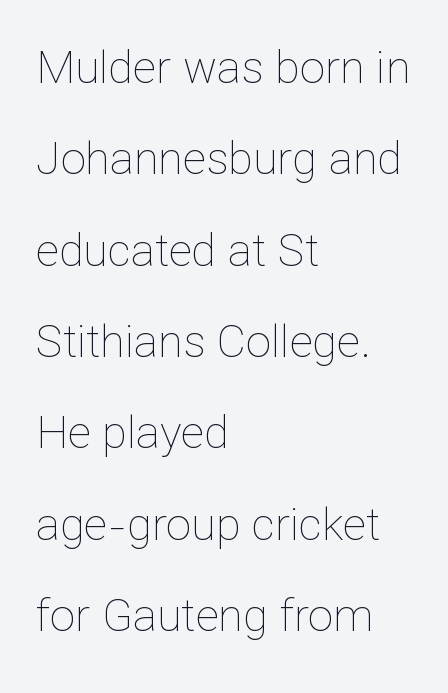
The image shows 45 px thin type, upright; set left-aligned, loose line spacing (2.03x), normal letter spacing, not underlined; low stroke contrast and a medium x-height.
